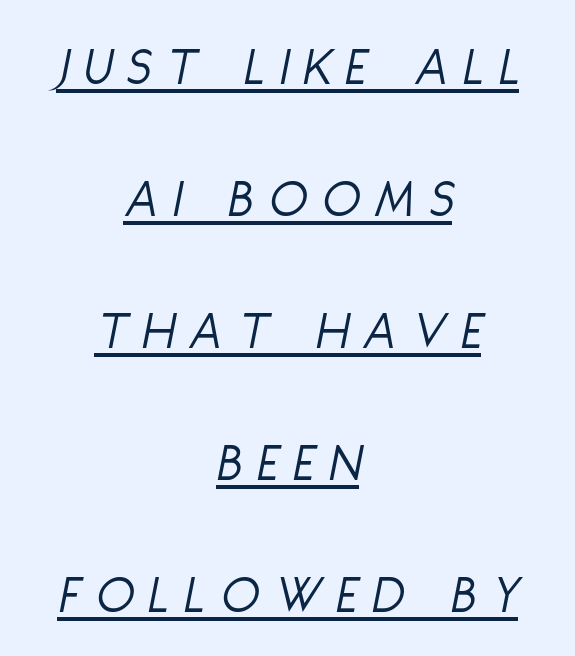
{"italic": "yes", "lean": "right", "slant_degrees": 11, "bold": "no", "weight": "light", "width": "condensed", "stroke_contrast": "low", "x_height": "large", "monospaced": "no", "underline": "yes", "align": "center", "line_spacing": "loose", "line_spacing_ratio": 2.4, "letter_spacing": "wide", "letter_spacing_em": 0.28, "glyph_px": 55}
